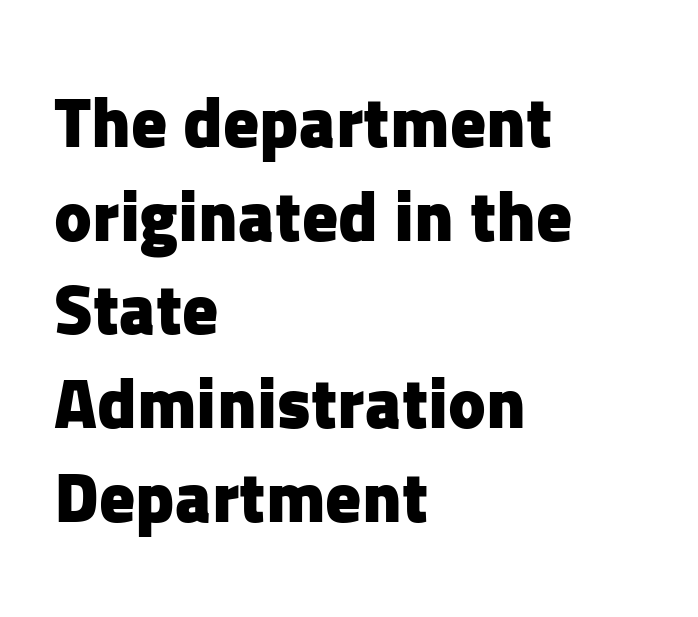
Q: Is the text bold? A: Yes.
Q: Is the text italic (slanted)? A: No, it is upright.
Q: Is the typeface a serif or a sans-serif typeface? A: Sans-serif.
Q: Is the text underlined? A: No.
Q: How is the paragraph aligned? A: Left-aligned.
Q: Is the spacing between letters normal or unusually wide? A: Normal.
Q: Is the spacing between lines tight, normal or loose? A: Normal.
Q: Width (condensed, normal, or wide)? A: Normal.
Q: Stroke contrast? A: Low.
Q: x-height? A: Medium.
Q: Monospaced? A: No.
